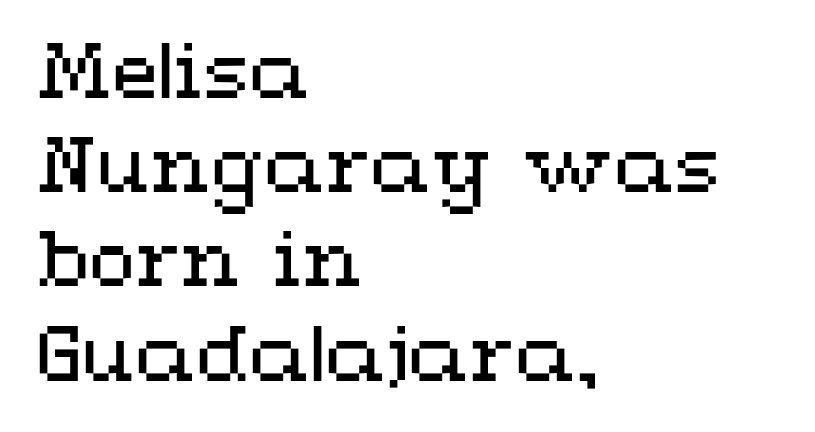
Summary of weight: not heavy and not bold. The line texture is even and compact thanks to regular tracking. A typesetter would call this proportional, since set widths differ per character. Ascenders rise straight up at ninety degrees. Check under the words: just untouched page.
